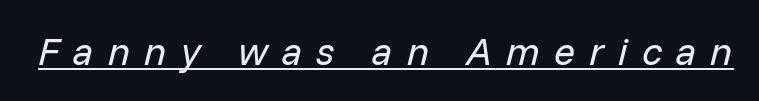
When letters slant like this, we call the style italic. Note the varied advance widths — an 'i' is clearly narrower than an 'm'. The face used here appears with an underline applied. The face used here is rendered with a markedly widened letterfit.
